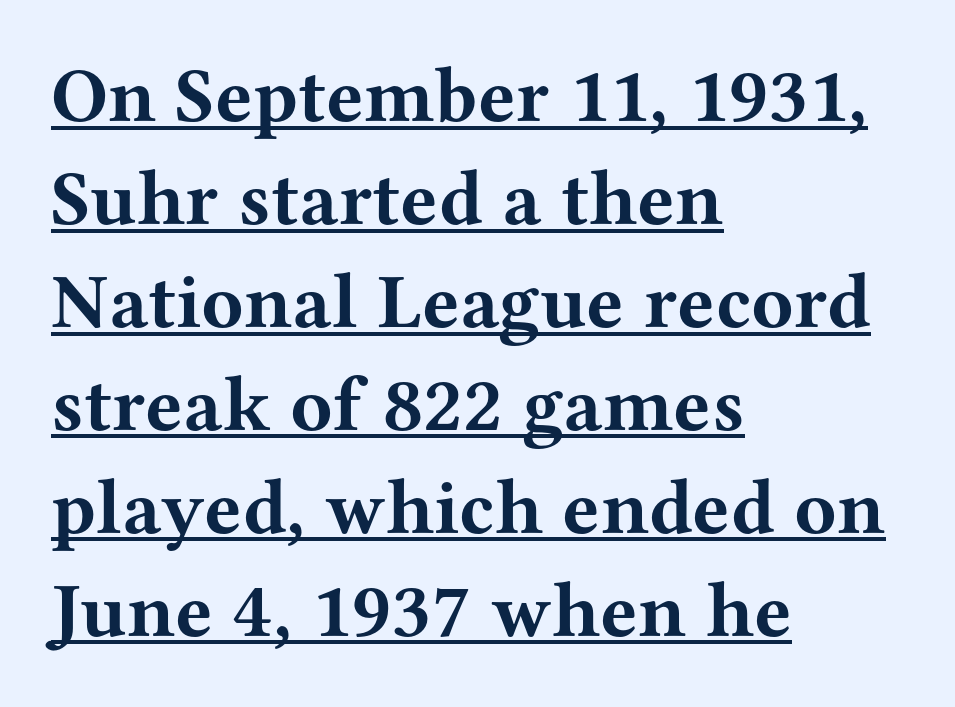
{"serif": "yes", "italic": "no", "bold": "yes", "weight": "bold", "width": "wide", "stroke_contrast": "medium", "x_height": "medium", "monospaced": "no", "underline": "yes", "align": "left", "line_spacing": "normal", "line_spacing_ratio": 1.32, "letter_spacing": "normal", "letter_spacing_em": 0.0, "glyph_px": 78}
